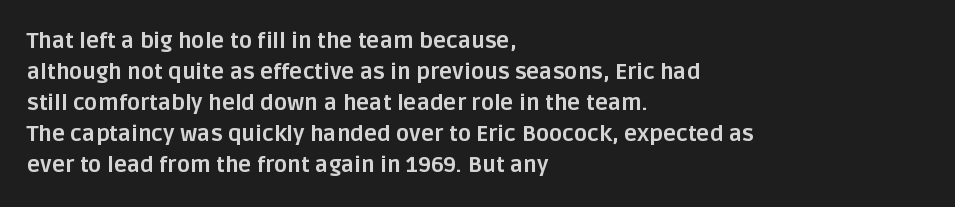
Q: Is the text bold? A: Yes.
Q: Is the text italic (slanted)? A: No, it is upright.
Q: Is the text underlined? A: No.
Q: How is the paragraph aligned? A: Left-aligned.
Q: Is the spacing between letters normal or unusually wide? A: Normal.
Q: Is the spacing between lines tight, normal or loose? A: Normal.
